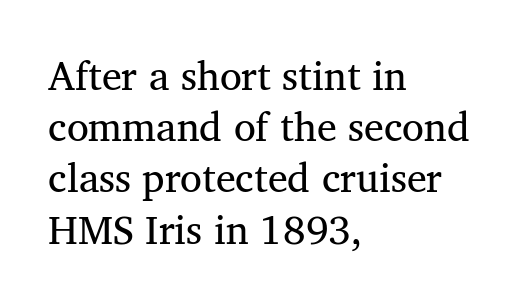
The passage shown is typed in a proportional face where columns would drift. The strokes carry an ordinary text weight at most. Short note: letters normally spaced. The typesetter chose a ragged-right arrangement here. The face used here is seriffed, in the tradition of book romans.
